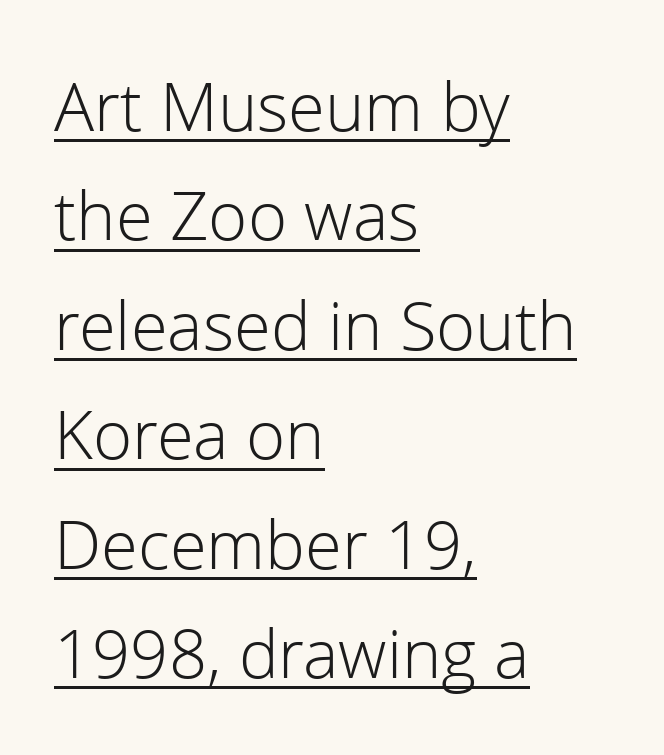
The image shows 72 px light sans-serif type, upright; set left-aligned, normal line spacing (1.52x), normal letter spacing, underlined; low stroke contrast and a medium x-height.
